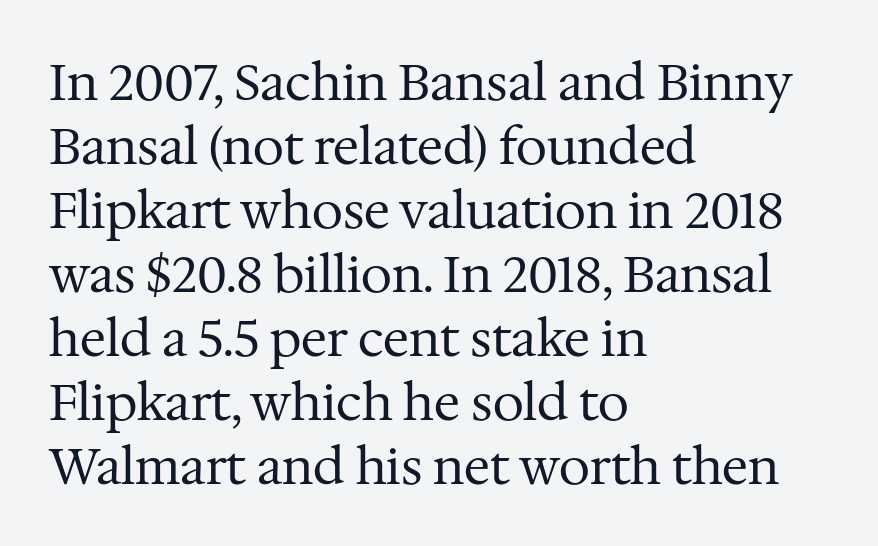
{"serif": "yes", "italic": "no", "bold": "no", "weight": "regular", "width": "normal", "stroke_contrast": "medium", "x_height": "medium", "monospaced": "no", "underline": "no", "align": "left", "line_spacing": "normal", "line_spacing_ratio": 1.28, "letter_spacing": "normal", "letter_spacing_em": 0.0, "glyph_px": 50}
